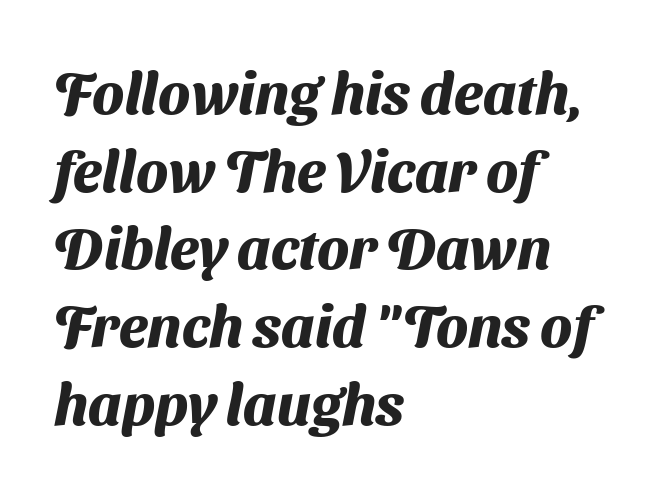
The image shows 58 px heavy sans-serif type; set left-aligned, normal line spacing (1.34x), normal letter spacing, not underlined; medium stroke contrast and a medium x-height.
